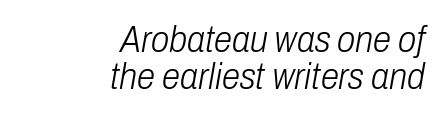
The font's italic variant was chosen for this text. The type is set solid horizontally, with unmodified tracking. Is this a fixed-width face? No — the glyphs have proportional, varying widths. The passage shown is not underscored anywhere.
